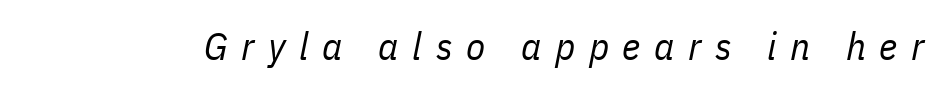
Posture: slanted. The face used here is proportionally spaced, like ordinary book or web type. Is the letter spacing exaggerated? Yes — the characters are pushed far apart. The string is rendered with underlining switched off. Think standard paragraph weight, or any step lighter than that.
